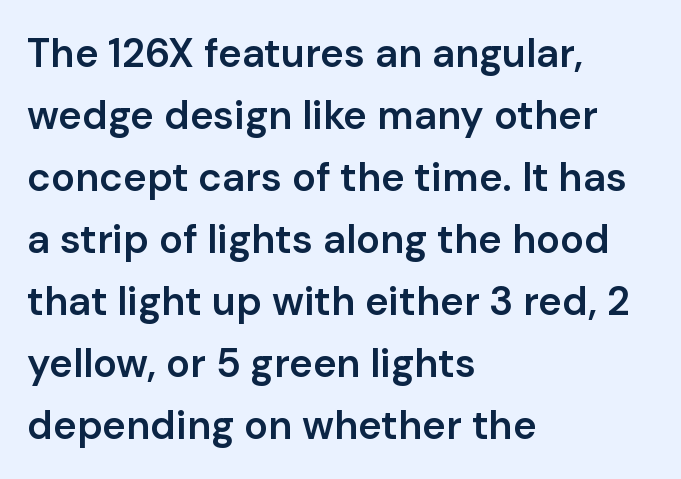
{"serif": "no", "italic": "no", "bold": "semi", "weight": "semibold", "width": "normal", "stroke_contrast": "low", "x_height": "medium", "monospaced": "no", "underline": "no", "align": "left", "line_spacing": "normal", "line_spacing_ratio": 1.55, "letter_spacing": "normal", "letter_spacing_em": 0.0, "glyph_px": 40}
